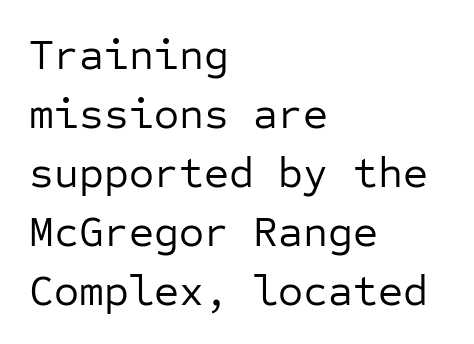
{"serif": "no", "italic": "no", "bold": "no", "weight": "regular", "width": "normal", "stroke_contrast": "low", "x_height": "medium", "monospaced": "yes", "underline": "no", "align": "left", "line_spacing": "normal", "line_spacing_ratio": 1.37, "letter_spacing": "normal", "letter_spacing_em": 0.0, "glyph_px": 43}
